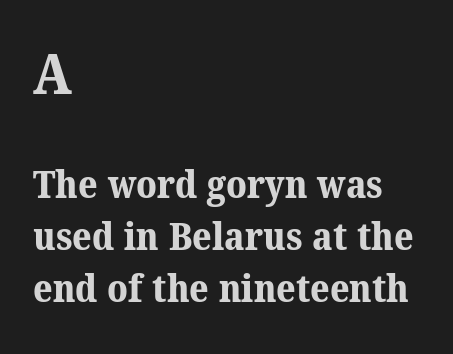
Q: Is the text bold? A: Yes.
Q: Is the typeface a serif or a sans-serif typeface? A: Serif.
Q: Is the text underlined? A: No.
Q: How is the paragraph aligned? A: Left-aligned.
Q: Is the spacing between letters normal or unusually wide? A: Normal.
Q: Is the spacing between lines tight, normal or loose? A: Normal.
Q: Which block of text is set in a larger size, the first (top) or the second (bottom)? A: The first (top) one.
Q: Width (condensed, normal, or wide)? A: Normal.
Q: Stroke contrast? A: Medium.
Q: x-height? A: Medium.
Q: Monospaced? A: No.
